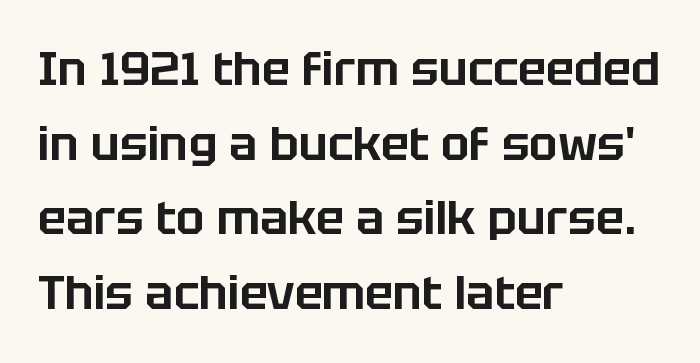
The image shows 47 px sans-serif type, upright; set left-aligned, normal line spacing (1.59x), normal letter spacing, not underlined; low stroke contrast and a large x-height.
